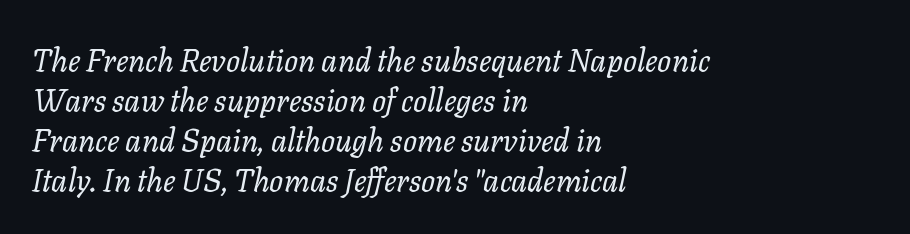
{"italic": "yes", "lean": "right", "slant_degrees": 11, "bold": "no", "weight": "regular", "width": "normal", "stroke_contrast": "low", "x_height": "medium", "monospaced": "no", "underline": "no", "align": "left", "line_spacing": "normal", "line_spacing_ratio": 1.29, "letter_spacing": "normal", "letter_spacing_em": 0.0, "glyph_px": 31}
